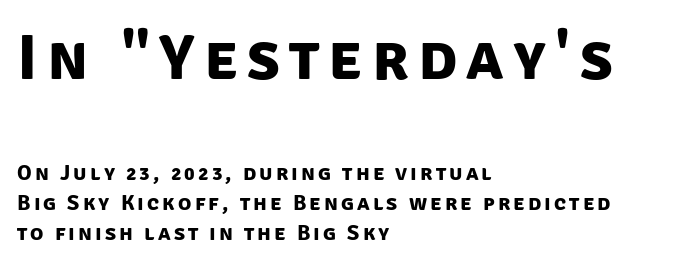
These words are printed bold, with thick strokes throughout. Observe the absence of serifs on each vertical stroke in this sample. A typesetter would call this proportional, since set widths differ per character. If you measured baseline to baseline, you'd find a middling distance.
